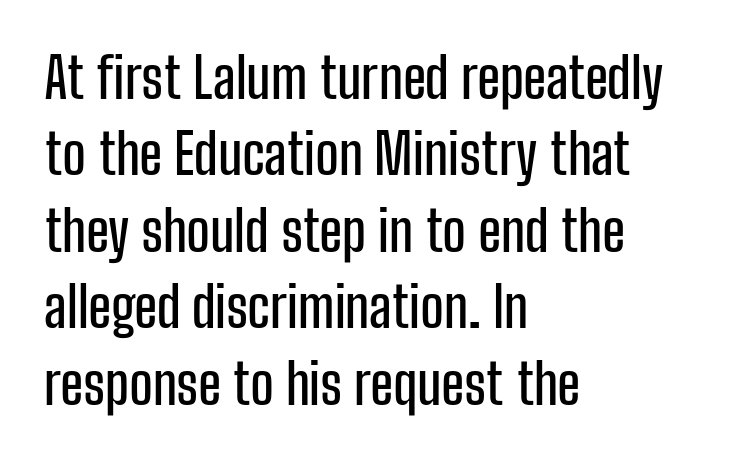
Q: Is the text italic (slanted)? A: No, it is upright.
Q: Is the typeface a serif or a sans-serif typeface? A: Sans-serif.
Q: Is the text underlined? A: No.
Q: How is the paragraph aligned? A: Left-aligned.
Q: Is the spacing between letters normal or unusually wide? A: Normal.
Q: Is the spacing between lines tight, normal or loose? A: Normal.
Q: Width (condensed, normal, or wide)? A: Condensed.
Q: Stroke contrast? A: Low.
Q: x-height? A: Medium.
Q: Monospaced? A: No.
